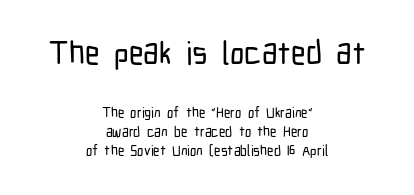
The image shows 32 px condensed sans-serif type, upright; set centered, normal line spacing (1.34x), normal letter spacing, not underlined; the first (top) block is 2.29x larger; low stroke contrast and a medium x-height.
